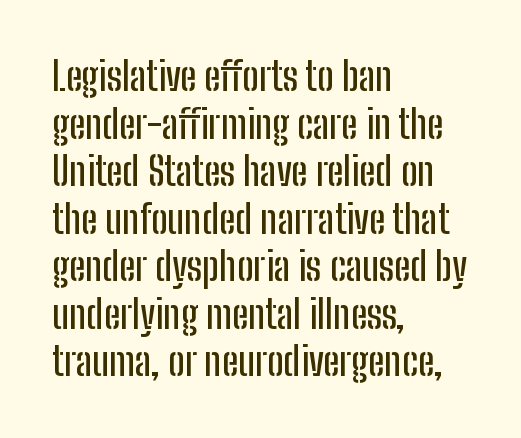
Underlining? Definitely not there. The letters sit at their default tracking, neither squeezed nor spread. Reading down the block, your eye returns to a fixed left position each line. The glyphs in this specimen are sans serif. This sample has the flowing, uneven cadence of proportional lettering. Upright lettering throughout.
